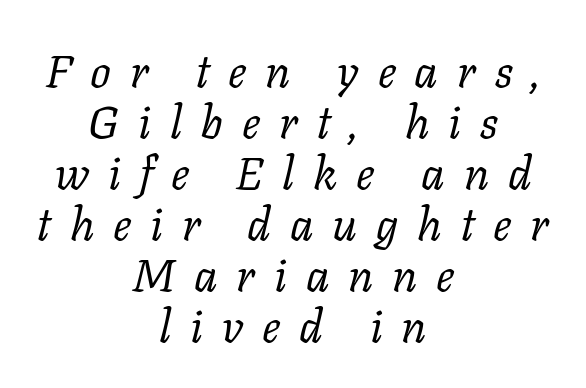
Q: Is the text bold? A: No.
Q: Is the text italic (slanted)? A: Yes, it leans right by about 11 degrees.
Q: Is the typeface a serif or a sans-serif typeface? A: Serif.
Q: Is the text underlined? A: No.
Q: How is the paragraph aligned? A: Centered.
Q: Is the spacing between letters normal or unusually wide? A: Unusually wide.
Q: Is the spacing between lines tight, normal or loose? A: Tight.
Q: Width (condensed, normal, or wide)? A: Normal.
Q: Stroke contrast? A: Low.
Q: x-height? A: Medium.
Q: Monospaced? A: No.
